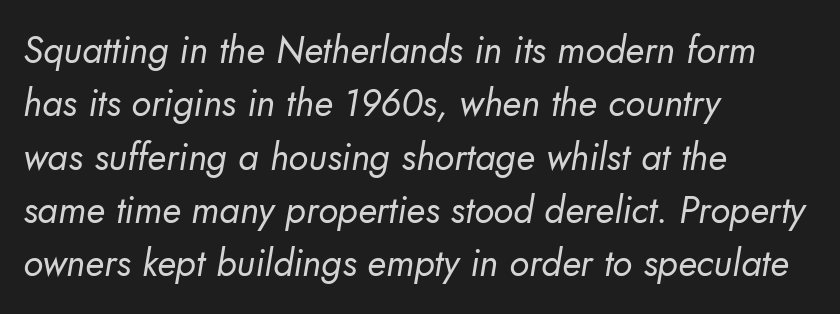
The passage shown stacks its lines at a standard gap. These lines are set flush left with a ragged right edge. The specimen omits any rule beneath the text block's lines. The face looks like a standard text weight, possibly lighter. You can tell from the bare stems that sans-serif type was used. Do the characters align in a grid? No, the font is proportional.
